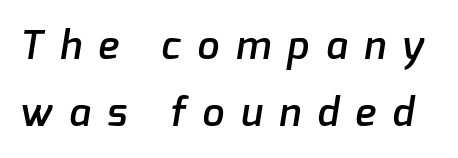
The image shows 39 px semibold sans-serif type; set line spacing 1.71x, unusually wide letter spacing (+0.43 em), not underlined; low stroke contrast and a medium x-height.
